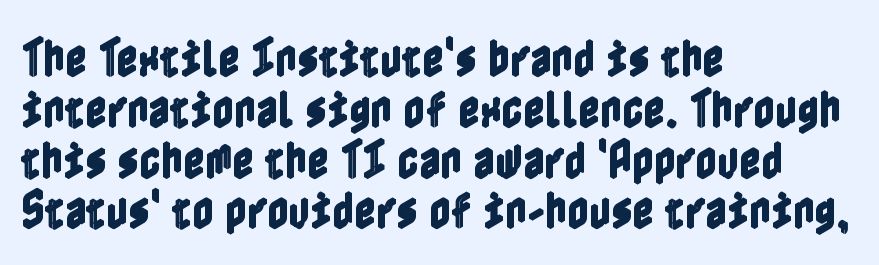
{"italic": "no", "width": "condensed", "x_height": "medium", "underline": "no", "align": "left", "line_spacing_ratio": 1.21, "letter_spacing": "normal", "letter_spacing_em": 0.0, "glyph_px": 42}
